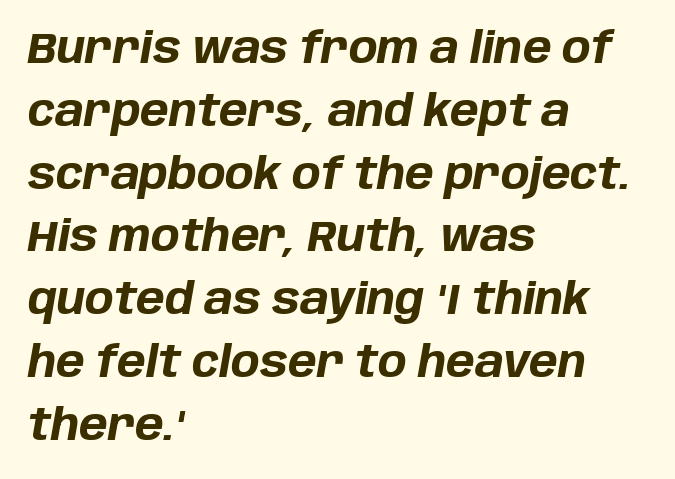
The image shows 43 px bold type, italic (leaning right); set left-aligned, normal line spacing (1.46x), normal letter spacing, not underlined; low stroke contrast and a large x-height.
